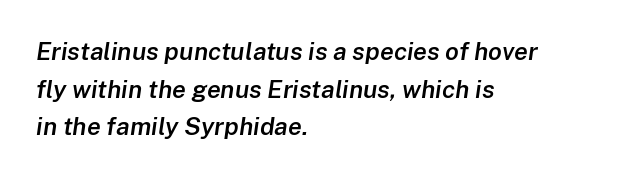
Words appear dense and cohesive because spacing is normal. Does the weight exceed regular? Yes, but only to semibold. Each new line begins a customary step beneath the previous one. The words here are not underlined. All the whitespace from short lines collects on the right. The letters are slanted; this is an italic face.
